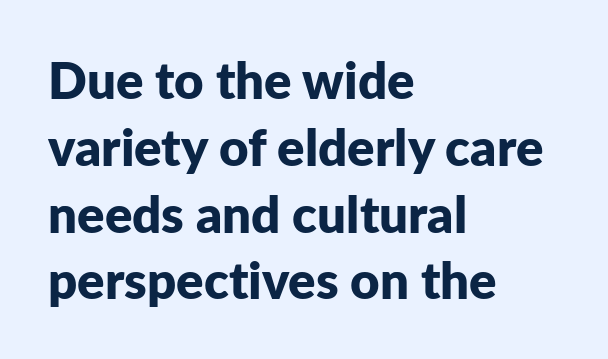
The passage shown is typeset with a sans-serif family. Note the varied advance widths — an 'i' is clearly narrower than an 'm'. One-word summary of the alignment: left. Nobody drew a line under any word here.
